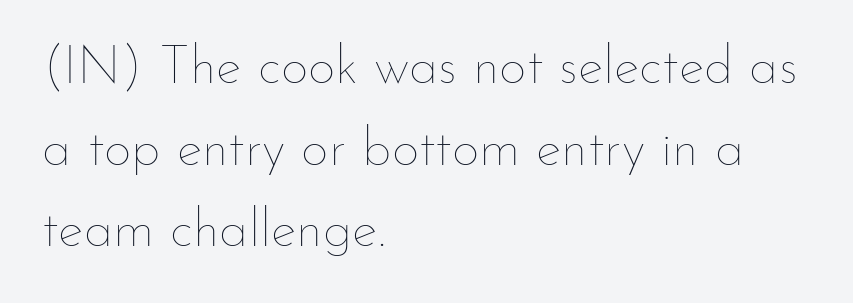
Q: Is the text bold? A: No.
Q: Is the text italic (slanted)? A: No, it is upright.
Q: Is the text underlined? A: No.
Q: How is the paragraph aligned? A: Left-aligned.
Q: Is the spacing between letters normal or unusually wide? A: Normal.
Q: Is the spacing between lines tight, normal or loose? A: Normal.
Q: Width (condensed, normal, or wide)? A: Normal.
Q: Stroke contrast? A: Low.
Q: x-height? A: Small.
Q: Monospaced? A: No.
